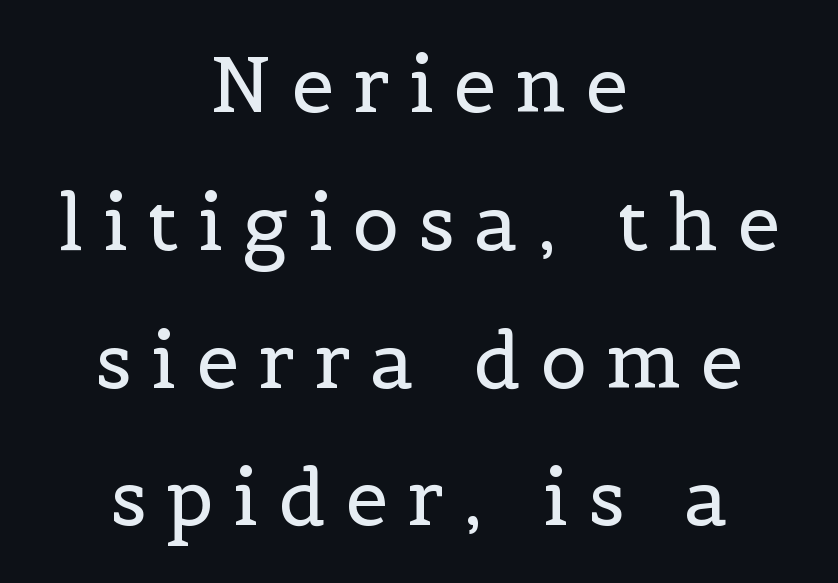
{"serif": "yes", "italic": "no", "bold": "no", "weight": "regular", "width": "normal", "x_height": "medium", "monospaced": "no", "underline": "no", "align": "center", "line_spacing_ratio": 1.79, "letter_spacing": "wide", "letter_spacing_em": 0.25, "glyph_px": 77}
